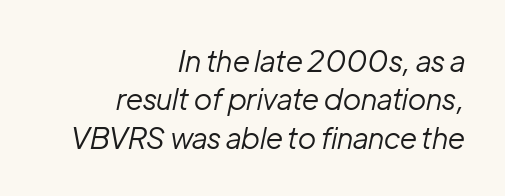
The passage is arranged like a letterhead date or caption credit — flush right. Descenders are the only things crossing below the line. The text carries the slant typical of an italic or oblique font. These lines are rendered in a variable-pitch font.
